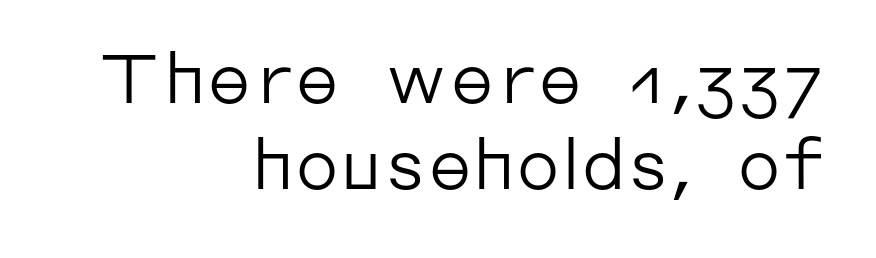
{"serif": "no", "italic": "no", "bold": "no", "weight": "regular", "width": "normal", "stroke_contrast": "low", "x_height": "medium", "monospaced": "no", "underline": "no", "align": "right", "line_spacing_ratio": 1.24, "letter_spacing": "normal", "letter_spacing_em": 0.0, "glyph_px": 69}
